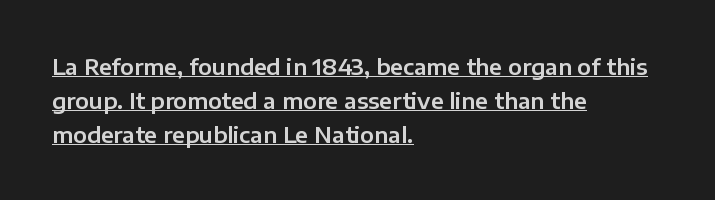
The image shows 22 px text type, upright; set left-aligned, normal line spacing (1.54x), normal letter spacing, underlined.
